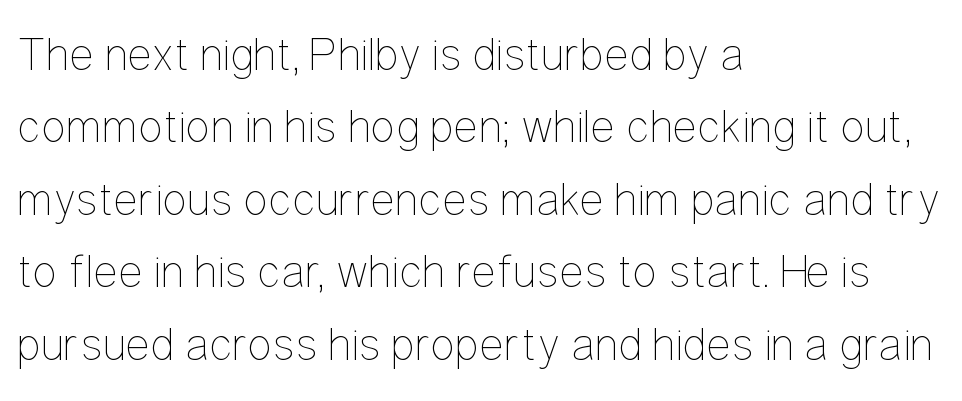
Upright lettering throughout. Reading down the block, your eye returns to a fixed left position each line. This rendering leaves character spacing at its baseline value. The rendering uses a moderate line-height, typical for paragraphs.
